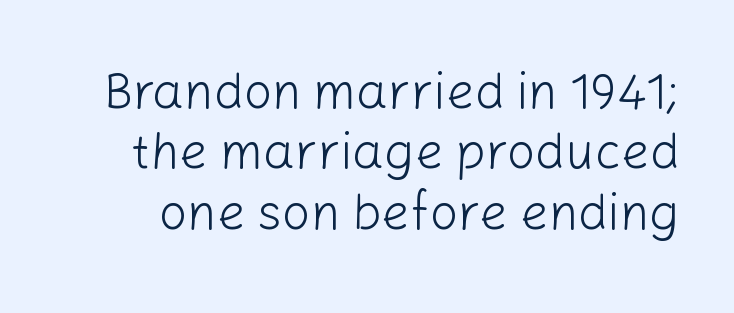
The image shows 50 px light sans-serif type, upright; set line spacing 1.21x, normal letter spacing, not underlined; low stroke contrast and a medium x-height.
